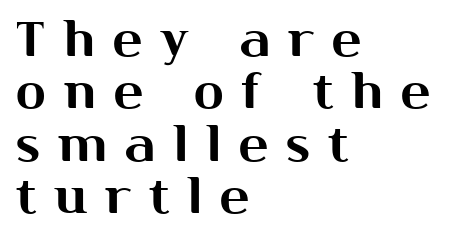
Nope, no serifs anywhere on these letters. This is the regular roman posture of the typeface. Students, note that the glyphs here are deliberately spaced far apart. Each new line begins almost immediately beneath the previous one.
